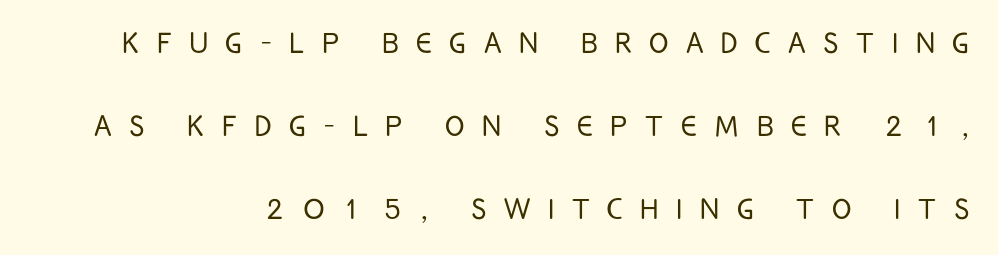
Q: Is the text bold? A: No.
Q: Is the text italic (slanted)? A: No, it is upright.
Q: Is the typeface a serif or a sans-serif typeface? A: Sans-serif.
Q: Is the text underlined? A: No.
Q: Is the spacing between letters normal or unusually wide? A: Unusually wide.
Q: Is the spacing between lines tight, normal or loose? A: Loose.
Q: Width (condensed, normal, or wide)? A: Condensed.
Q: Stroke contrast? A: Low.
Q: x-height? A: Large.
Q: Monospaced? A: No.
